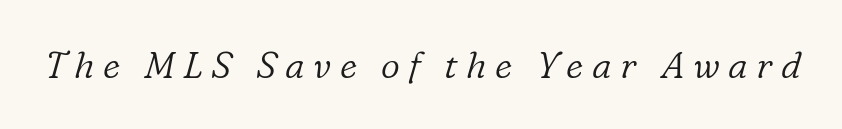
The image shows 37 px light serif type, italic (leaning right); set unusually wide letter spacing (+0.23 em), not underlined; low stroke contrast and a medium x-height.
